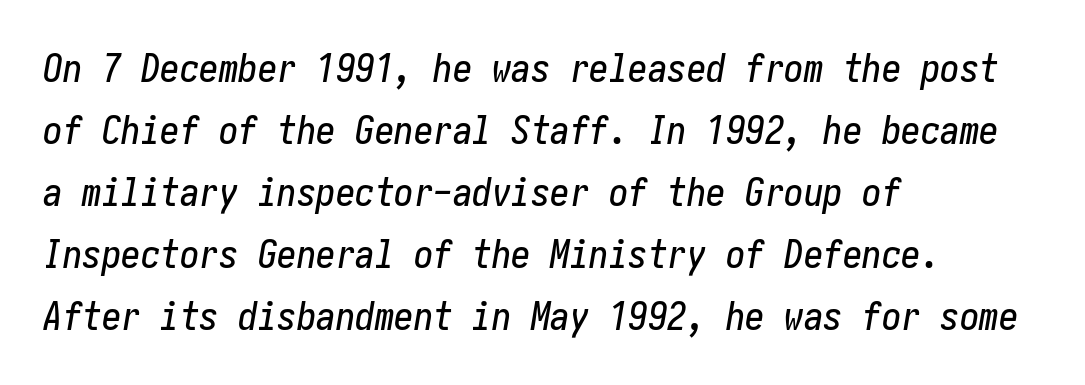
Tracking value appears to be zero — textbook default spacing. In terms of posture, this sample is oblique. The passage shown is not underscored anywhere. Does the leading feel generous? No, just average.
